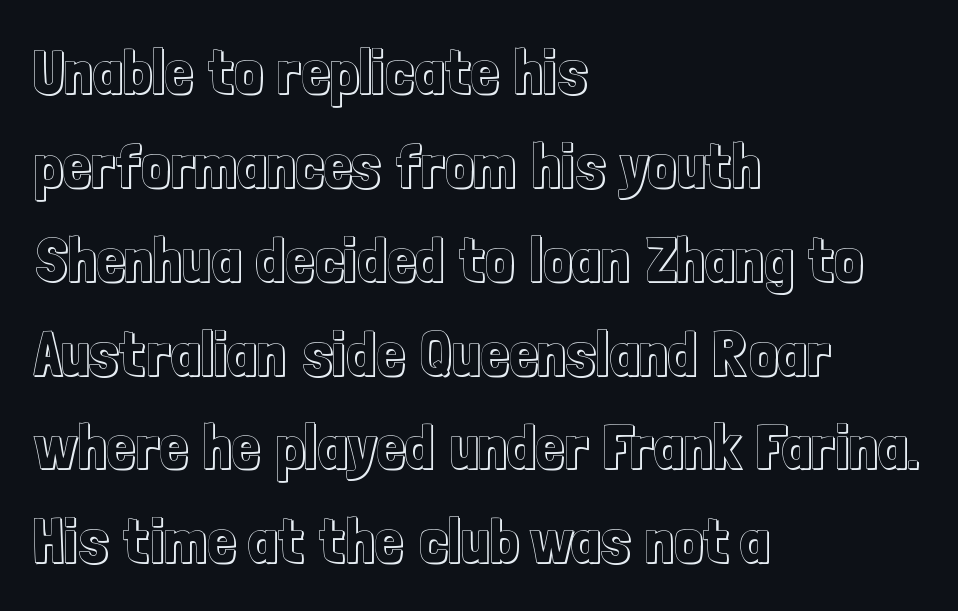
The image shows 63 px condensed type, upright; set left-aligned, normal line spacing (1.49x), normal letter spacing, not underlined; a medium x-height.
